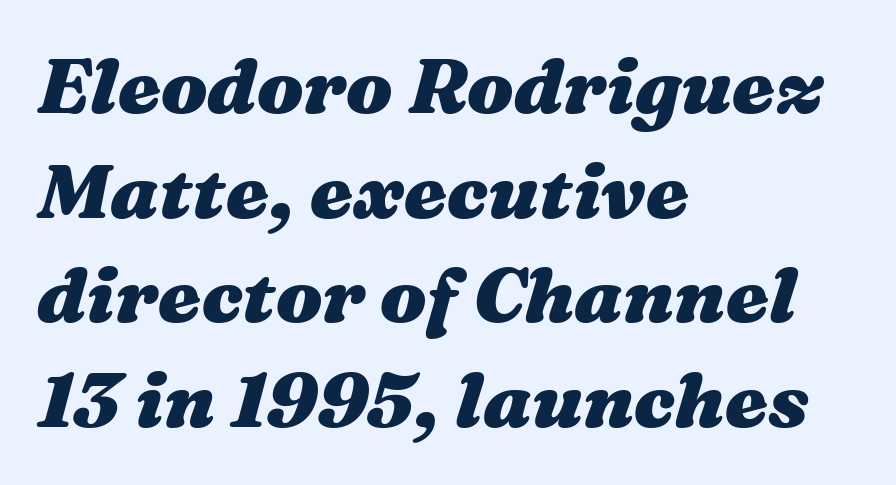
Q: Is the text bold? A: Yes.
Q: Is the text italic (slanted)? A: Yes, it leans right by about 16 degrees.
Q: Is the text underlined? A: No.
Q: How is the paragraph aligned? A: Left-aligned.
Q: Is the spacing between letters normal or unusually wide? A: Normal.
Q: Is the spacing between lines tight, normal or loose? A: Normal.
Q: Width (condensed, normal, or wide)? A: Wide.
Q: Stroke contrast? A: Medium.
Q: x-height? A: Medium.
Q: Monospaced? A: No.
